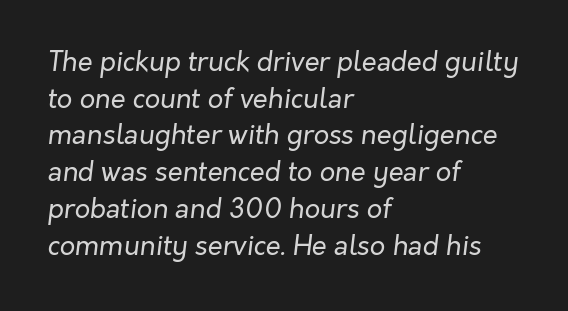
The image shows 27 px text type, italic (leaning right); set left-aligned, normal line spacing (1.36x), normal letter spacing, not underlined.
